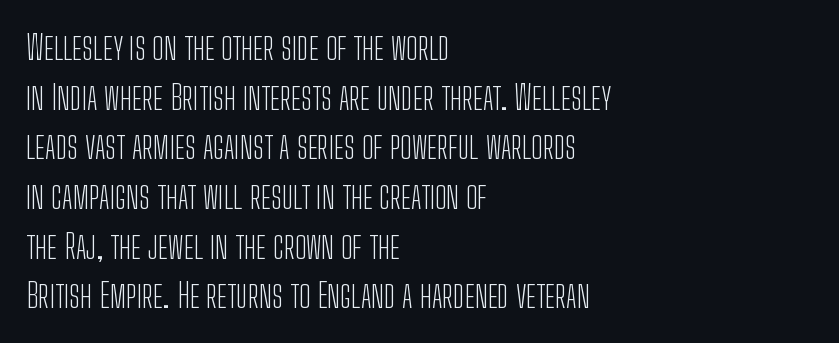
{"serif": "no", "italic": "no", "bold": "no", "weight": "light", "width": "condensed", "stroke_contrast": "low", "x_height": "medium", "monospaced": "no", "underline": "no", "align": "left", "line_spacing": "normal", "line_spacing_ratio": 1.46, "letter_spacing": "normal", "letter_spacing_em": 0.0, "glyph_px": 34}
